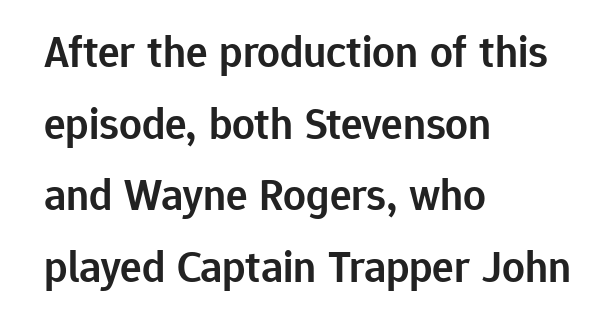
The letters stand upright; this is a roman face. Compared with a centered layout, this one pins lines to the left instead. The face used here is a semibold: visibly heavier than regular, lighter than bold. Examine the stroke ends and you'll find no serifs.
